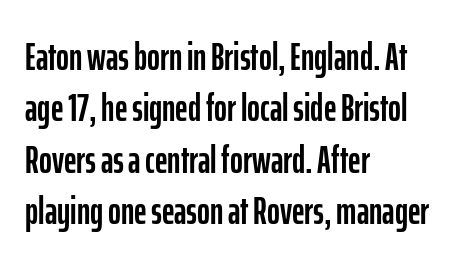
Q: Is the text italic (slanted)? A: No, it is upright.
Q: Is the typeface a serif or a sans-serif typeface? A: Sans-serif.
Q: Is the text underlined? A: No.
Q: How is the paragraph aligned? A: Left-aligned.
Q: Is the spacing between letters normal or unusually wide? A: Normal.
Q: Is the spacing between lines tight, normal or loose? A: Normal.
Q: Width (condensed, normal, or wide)? A: Condensed.
Q: Stroke contrast? A: Low.
Q: x-height? A: Medium.
Q: Monospaced? A: No.
